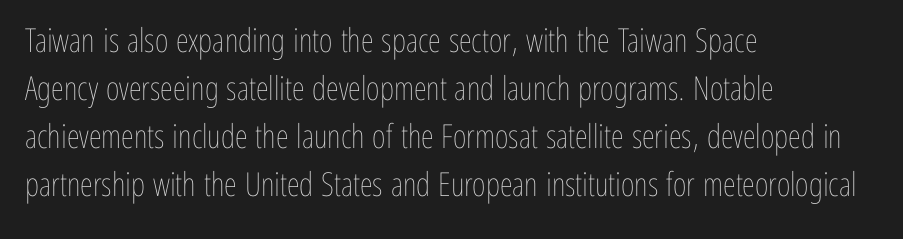
The image shows 33 px thin, condensed type, upright; set left-aligned, normal line spacing (1.45x), normal letter spacing, not underlined; low stroke contrast and a medium x-height.
